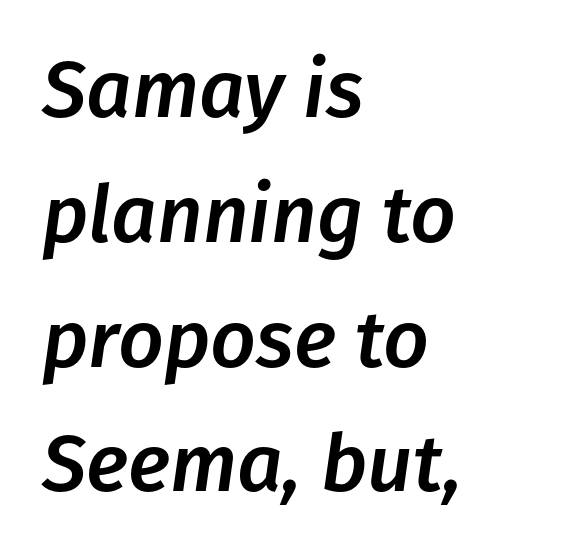
Just letters on the line, the space beneath them empty. Here the designer chose a conventional face with non-uniform glyph widths. The face used here has a pronounced slope to its letters. Evenly set lines give the paragraph a standard silhouette. A student would call this left alignment; a typographer would say flush left, rag right. This sample uses plain, unmodified letter spacing.
